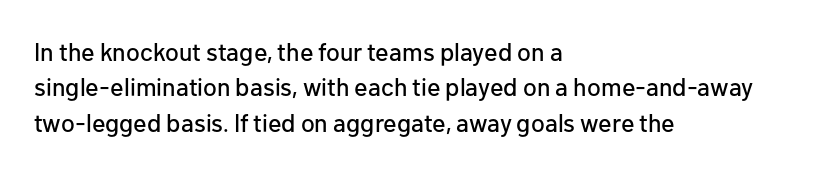
The image shows 25 px text type, upright; set left-aligned, normal line spacing (1.42x), normal letter spacing, not underlined.
